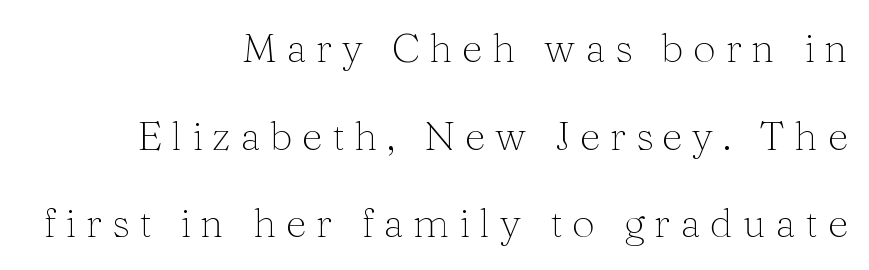
{"serif": "yes", "italic": "no", "bold": "no", "weight": "thin", "width": "normal", "stroke_contrast": "medium", "x_height": "medium", "monospaced": "no", "underline": "no", "align": "right", "line_spacing": "loose", "line_spacing_ratio": 2.14, "letter_spacing": "wide", "letter_spacing_em": 0.23, "glyph_px": 41}
